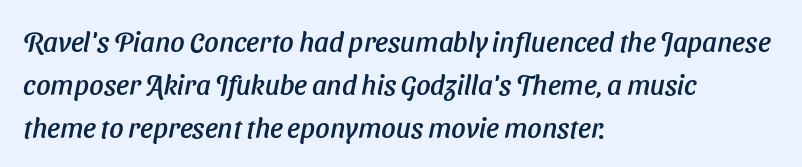
{"width": "normal", "stroke_contrast": "low", "x_height": "medium", "monospaced": "no", "underline": "no", "align": "left", "line_spacing": "normal", "line_spacing_ratio": 1.53, "letter_spacing": "normal", "letter_spacing_em": 0.0, "glyph_px": 28}
